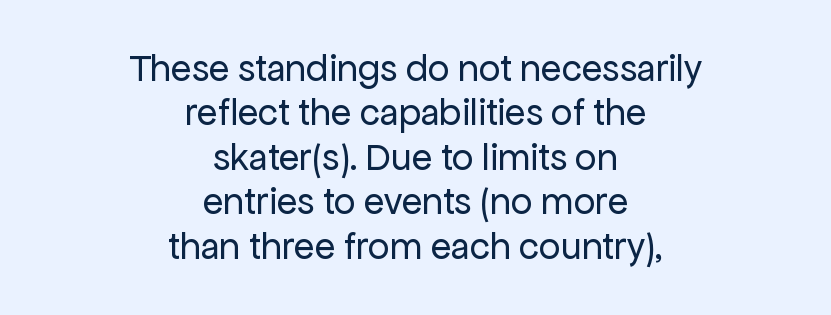
The image shows 38 px regular-weight sans-serif type, upright; set centered, line spacing 1.17x, normal letter spacing, not underlined; low stroke contrast and a medium x-height.
